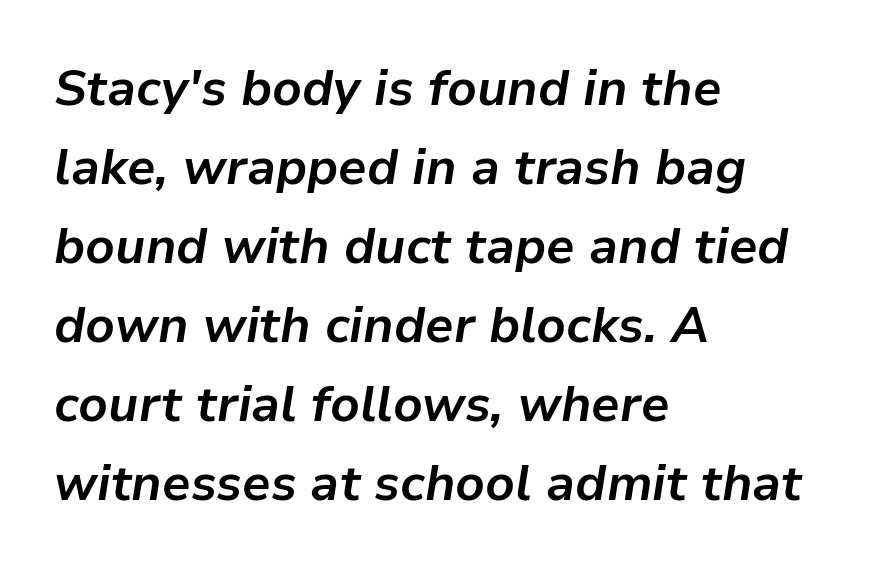
{"italic": "yes", "lean": "right", "slant_degrees": 9, "bold": "yes", "weight": "bold", "width": "normal", "stroke_contrast": "low", "x_height": "medium", "monospaced": "no", "underline": "no", "align": "left", "line_spacing": "normal", "line_spacing_ratio": 1.58, "letter_spacing": "normal", "letter_spacing_em": 0.0, "glyph_px": 50}
